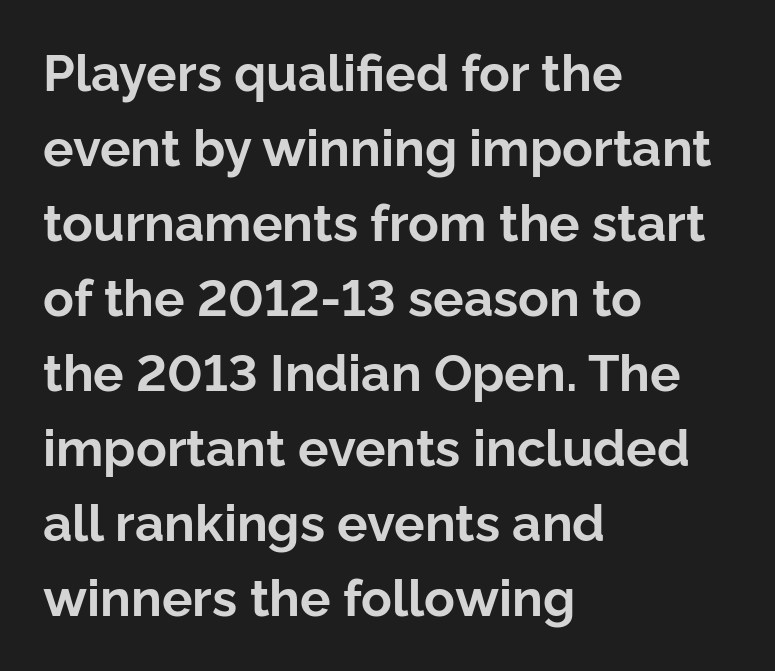
The image shows 51 px bold sans-serif type, upright; set left-aligned, normal line spacing (1.47x), normal letter spacing, not underlined; low stroke contrast and a medium x-height.
